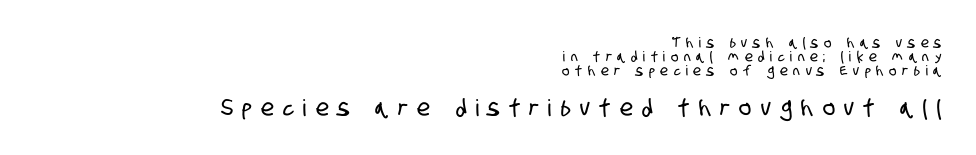
The image shows 23 px text type; set right-aligned, tight line spacing (1.01x), unusually wide letter spacing (+0.41 em), not underlined; the second (bottom) block is 1.64x larger.
